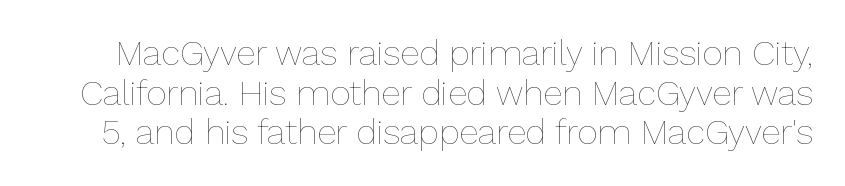
Q: Is the text bold? A: No.
Q: Is the text italic (slanted)? A: No, it is upright.
Q: Is the text underlined? A: No.
Q: Is the spacing between letters normal or unusually wide? A: Normal.
Q: Is the spacing between lines tight, normal or loose? A: Tight.
Q: Width (condensed, normal, or wide)? A: Normal.
Q: Stroke contrast? A: Low.
Q: x-height? A: Medium.
Q: Monospaced? A: No.
